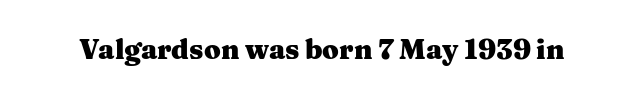
Q: Is the text bold? A: Yes.
Q: Is the text italic (slanted)? A: No, it is upright.
Q: Is the text underlined? A: No.
Q: Is the spacing between letters normal or unusually wide? A: Normal.
